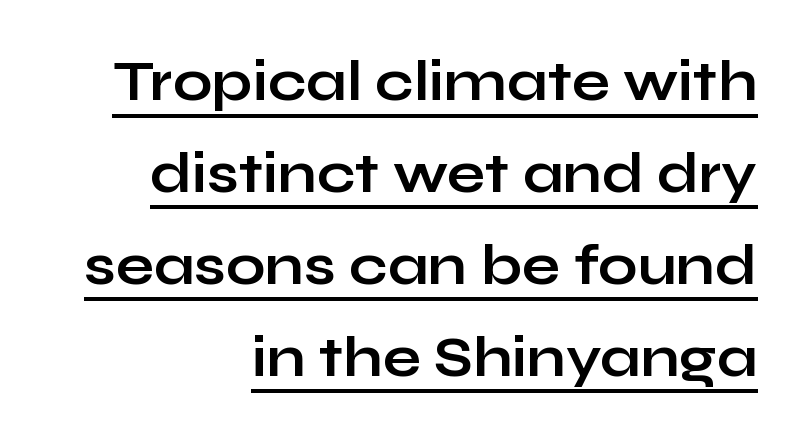
Q: Is the text bold? A: Yes.
Q: Is the text italic (slanted)? A: No, it is upright.
Q: Is the typeface a serif or a sans-serif typeface? A: Sans-serif.
Q: Is the text underlined? A: Yes.
Q: How is the paragraph aligned? A: Right-aligned.
Q: Is the spacing between letters normal or unusually wide? A: Normal.
Q: Is the spacing between lines tight, normal or loose? A: Normal.
Q: Width (condensed, normal, or wide)? A: Wide.
Q: Stroke contrast? A: Low.
Q: x-height? A: Medium.
Q: Monospaced? A: No.
